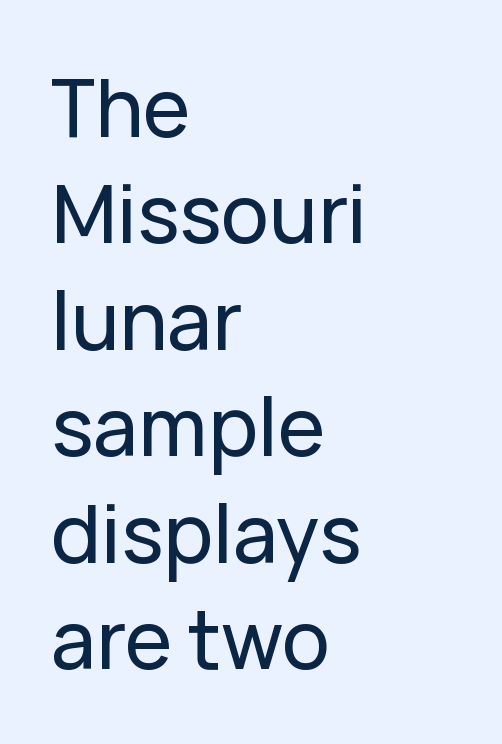
Q: Is the text italic (slanted)? A: No, it is upright.
Q: Is the typeface a serif or a sans-serif typeface? A: Sans-serif.
Q: Is the text underlined? A: No.
Q: How is the paragraph aligned? A: Left-aligned.
Q: Is the spacing between letters normal or unusually wide? A: Normal.
Q: Is the spacing between lines tight, normal or loose? A: Normal.
Q: Width (condensed, normal, or wide)? A: Normal.
Q: Stroke contrast? A: Low.
Q: x-height? A: Medium.
Q: Monospaced? A: No.
